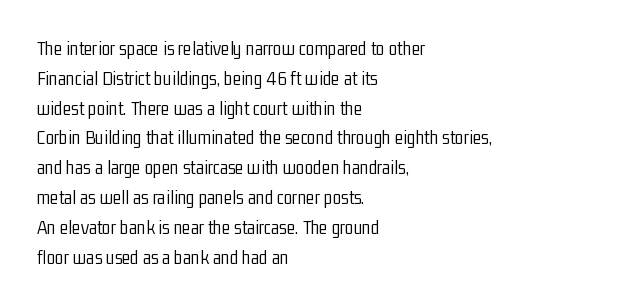
{"italic": "no", "bold": "no", "underline": "no", "align": "left", "line_spacing": "normal", "line_spacing_ratio": 1.49, "letter_spacing": "normal", "letter_spacing_em": 0.0, "glyph_px": 20}
